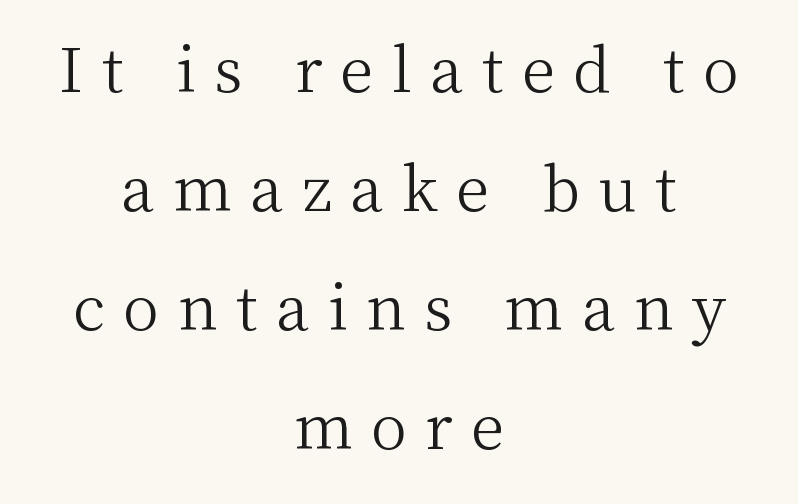
Q: Is the text bold? A: No.
Q: Is the text italic (slanted)? A: No, it is upright.
Q: Is the typeface a serif or a sans-serif typeface? A: Serif.
Q: Is the text underlined? A: No.
Q: How is the paragraph aligned? A: Centered.
Q: Is the spacing between letters normal or unusually wide? A: Unusually wide.
Q: Is the spacing between lines tight, normal or loose? A: Loose.
Q: Width (condensed, normal, or wide)? A: Normal.
Q: Stroke contrast? A: Medium.
Q: x-height? A: Medium.
Q: Monospaced? A: No.
